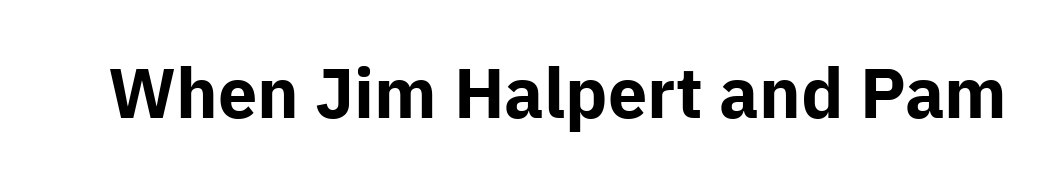
The image shows 70 px bold sans-serif type, upright; set normal letter spacing, not underlined; low stroke contrast and a medium x-height.
